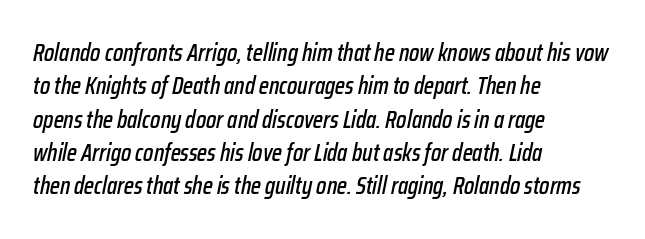
This sample keeps an unexceptional amount of space between lines. These lines are set flush left with a ragged right edge. Unmarked baselines from the first word to the last. Slant detected: the letters are inclined. There is no visible air inserted between adjacent glyphs.
